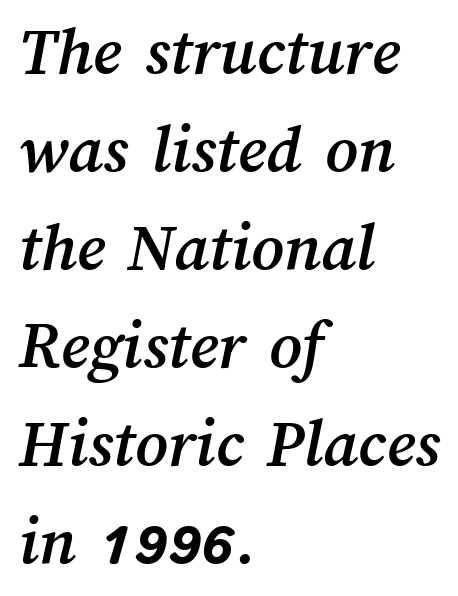
{"width": "normal", "stroke_contrast": "medium", "x_height": "medium", "monospaced": "no", "underline": "no", "align": "left", "line_spacing": "normal", "line_spacing_ratio": 1.4, "letter_spacing": "normal", "letter_spacing_em": 0.0, "glyph_px": 70}
